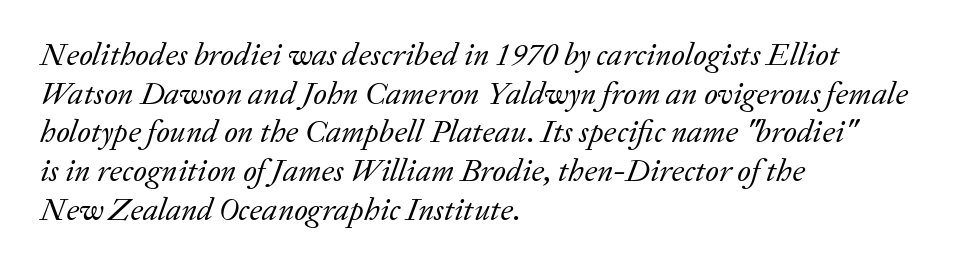
{"serif": "yes", "italic": "yes", "lean": "right", "slant_degrees": 20, "bold": "no", "weight": "regular", "width": "normal", "stroke_contrast": "low", "x_height": "medium", "monospaced": "no", "underline": "no", "align": "left", "line_spacing_ratio": 1.21, "letter_spacing": "normal", "letter_spacing_em": 0.0, "glyph_px": 32}
